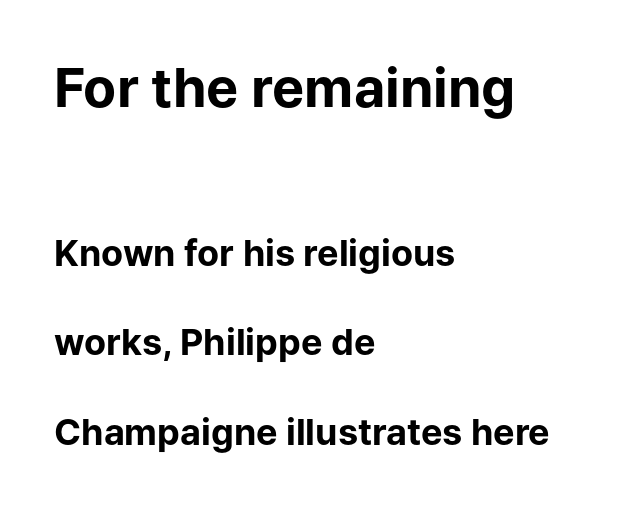
Character size in the leading block exceeds that of the trailing block. The passage shown is typeset with a sans-serif family. Varying glyph widths throughout — classic text-font behaviour. A student would call this left alignment; a typographer would say flush left, rag right.
